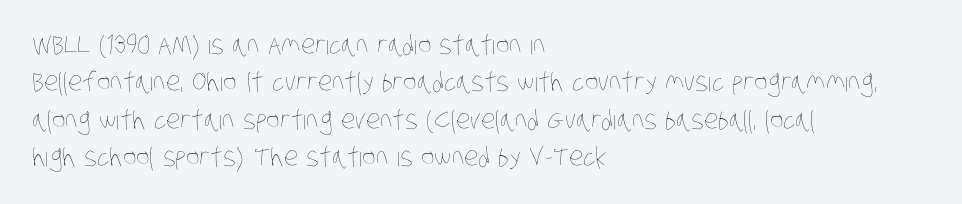
Is the letter spacing exaggerated? No — it looks like the ordinary default. Horizontal bands of white between lines are of average thickness. Underline: absent. Nothing heavy about these letters — not bold at all. The paragraph has a hard left edge and a soft right edge.
